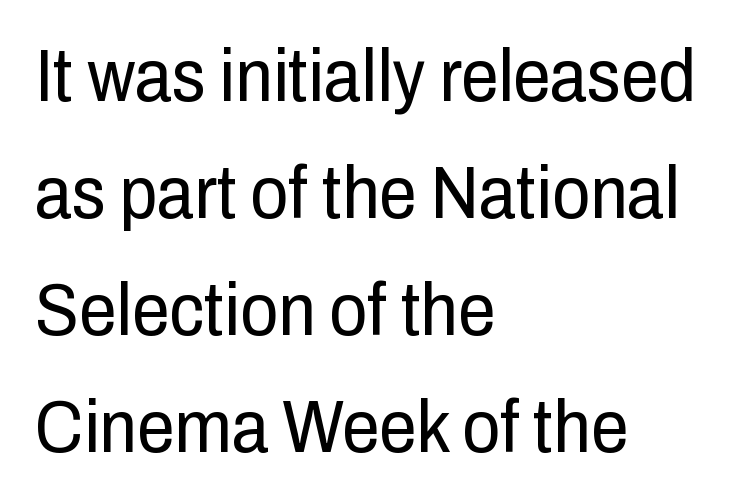
{"serif": "no", "italic": "no", "bold": "no", "weight": "regular", "width": "condensed", "stroke_contrast": "low", "x_height": "medium", "monospaced": "no", "underline": "no", "align": "left", "line_spacing": "normal", "line_spacing_ratio": 1.56, "letter_spacing": "normal", "letter_spacing_em": 0.0, "glyph_px": 75}
